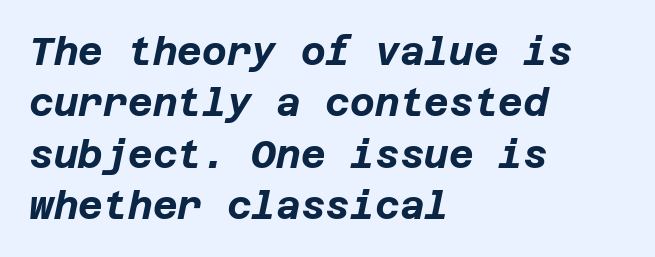
The image shows 38 px bold type, italic (leaning right); set left-aligned, normal line spacing (1.35x), normal letter spacing, not underlined; low stroke contrast and a large x-height.
